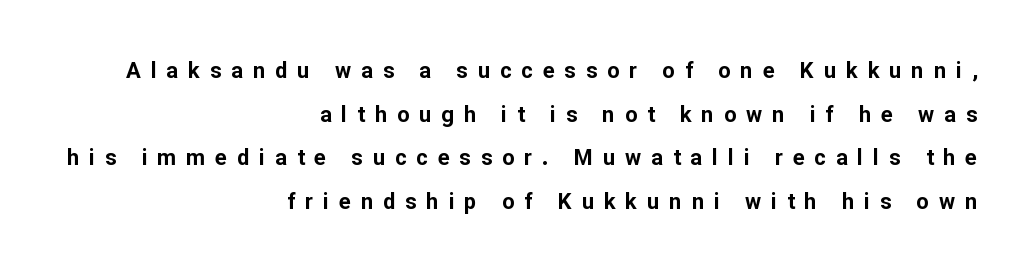
The image shows 22 px bold type, upright; set right-aligned, loose line spacing (1.98x), unusually wide letter spacing (+0.45 em), not underlined.
